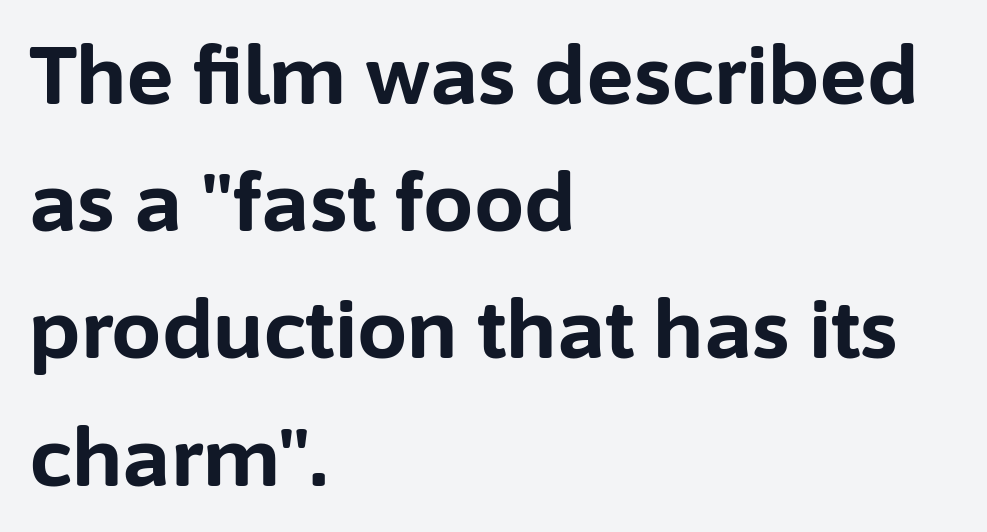
Every character sits straight up, as roman type does. Notice how the passage keeps a crisp vertical edge on the left only. A typesetter would call this proportional, since set widths differ per character. The letters are bold, with thick, heavy strokes. Rule under the text: the space is simply empty.
